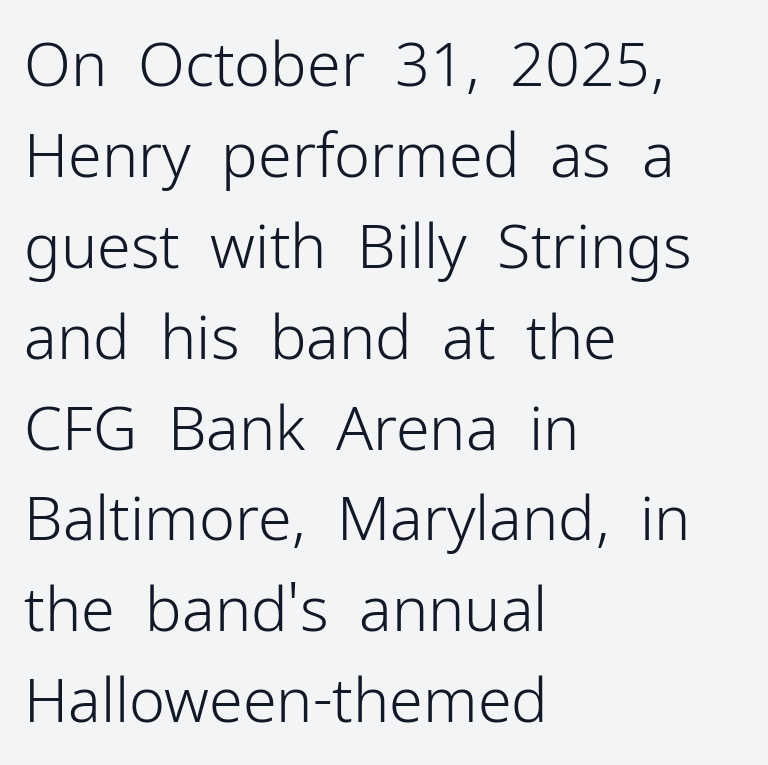
{"serif": "no", "italic": "no", "bold": "no", "weight": "light", "width": "normal", "stroke_contrast": "low", "x_height": "medium", "monospaced": "no", "underline": "no", "align": "left", "line_spacing": "normal", "line_spacing_ratio": 1.49, "letter_spacing": "normal", "letter_spacing_em": 0.0, "glyph_px": 61}
